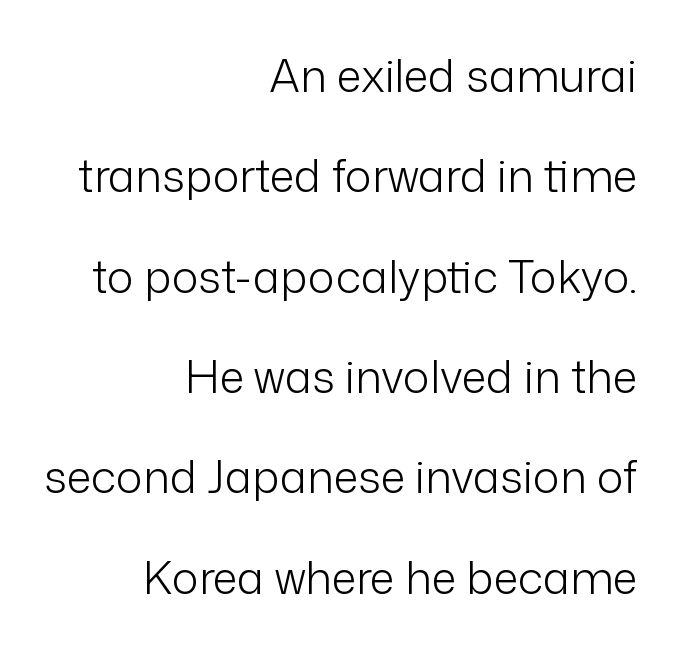
The image shows 45 px light sans-serif type, upright; set right-aligned, loose line spacing (2.23x), normal letter spacing, not underlined; low stroke contrast and a medium x-height.
